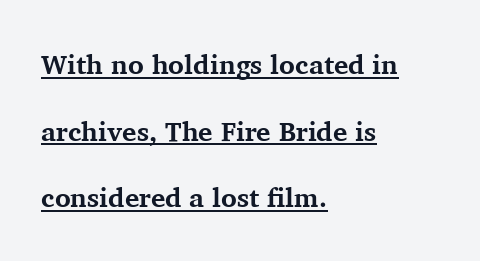
{"italic": "no", "bold": "yes", "underline": "yes", "align": "left", "line_spacing": "loose", "line_spacing_ratio": 2.47, "letter_spacing": "normal", "letter_spacing_em": 0.0, "glyph_px": 27}
